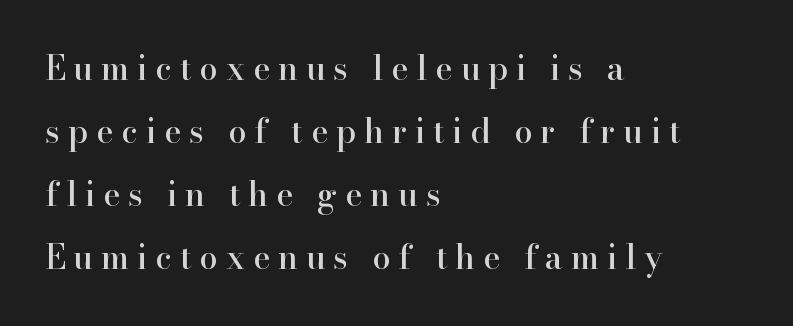
The passage shown is not underscored anywhere. One glance says open: line gaps are wider than usual. Rendered with straight, roman letterforms. Note: serifs present on the glyphs.
